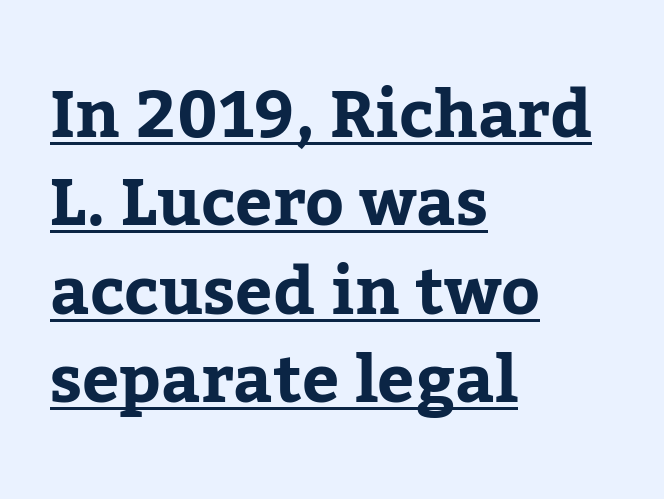
Are there feet on the stems? There are — it's a serif. Normally led — the rows are evenly, conventionally spaced. Tracking here is standard; glyphs follow each other at the usual distance. Strokes here are thick enough to call this a true bold. The rendering uses natural spacing where letterforms have individual widths. Short and long lines alike share a common starting point at left.
